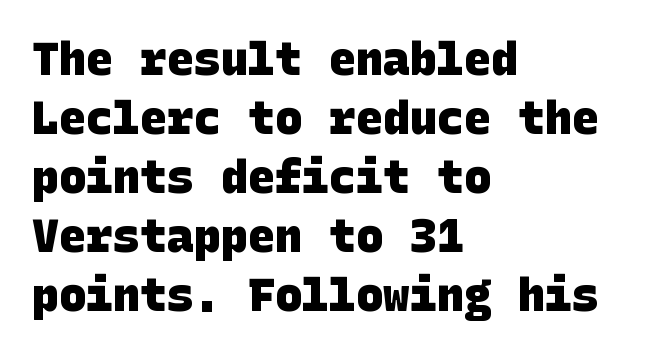
Q: Is the text bold? A: Yes.
Q: Is the typeface a serif or a sans-serif typeface? A: Sans-serif.
Q: Is the text underlined? A: No.
Q: How is the paragraph aligned? A: Left-aligned.
Q: Is the spacing between letters normal or unusually wide? A: Normal.
Q: Is the spacing between lines tight, normal or loose? A: Normal.
Q: Width (condensed, normal, or wide)? A: Normal.
Q: Stroke contrast? A: Low.
Q: x-height? A: Large.
